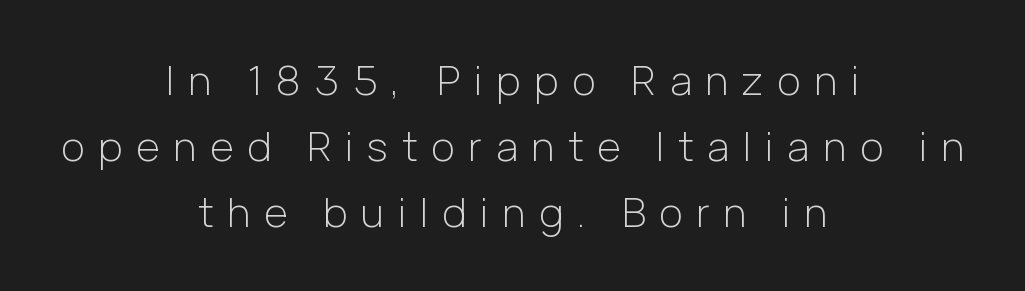
The image shows 40 px light sans-serif type, upright; set centered, normal line spacing (1.65x), unusually wide letter spacing (+0.35 em), not underlined; low stroke contrast and a medium x-height.
